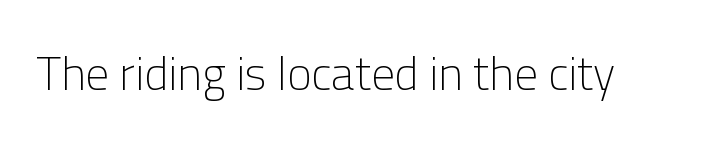
Q: Is the text bold? A: No.
Q: Is the text italic (slanted)? A: No, it is upright.
Q: Is the typeface a serif or a sans-serif typeface? A: Sans-serif.
Q: Is the text underlined? A: No.
Q: Is the spacing between letters normal or unusually wide? A: Normal.
Q: Width (condensed, normal, or wide)? A: Normal.
Q: Stroke contrast? A: Low.
Q: x-height? A: Medium.
Q: Monospaced? A: No.
